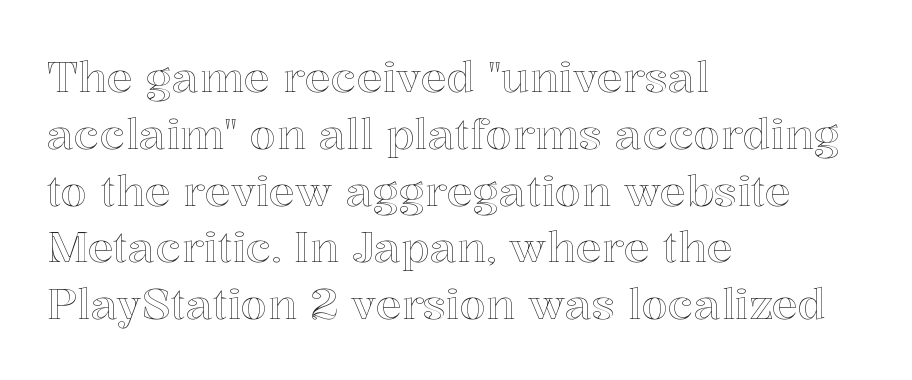
Short and long lines alike share a common starting point at left. The axis of the letterforms is exactly vertical. Each new line begins a customary step beneath the previous one. Tracking here is standard; glyphs follow each other at the usual distance. Each letter keeps its own natural width here, so spacing adapts to shape.
